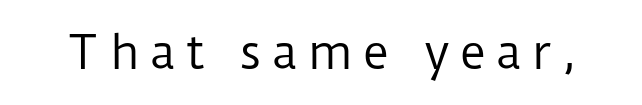
The image shows 45 px regular-weight sans-serif type, upright; set unusually wide letter spacing (+0.22 em), not underlined; low stroke contrast and a medium x-height.
